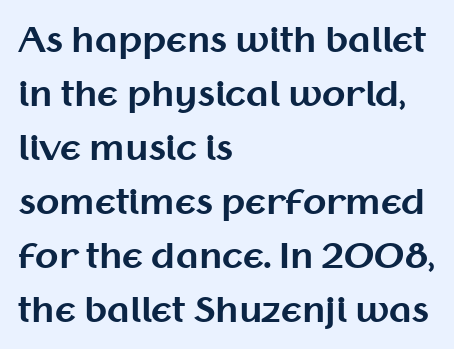
Beneath every word, the page is bare. What's the leading like? Ordinary, nothing unusual. Each glyph is drawn with heavy, bold strokes. Tall strokes in this sample are plumb rather than angled.
